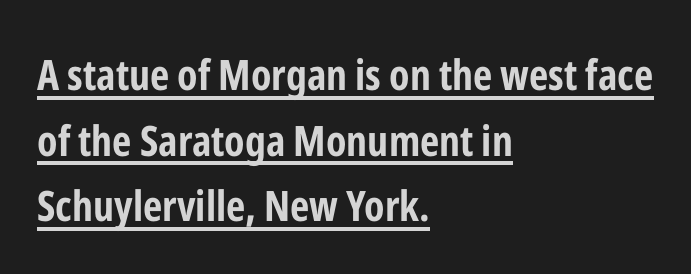
The rendering uses a moderate line-height, typical for paragraphs. The glyphs are accompanied by a horizontal stroke just below them. The glyphs in this specimen are sans serif. Line beginnings align vertically; line endings do not. The typesetting leans heavy: a genuine bold. The passage shown has conventional tracking throughout.
